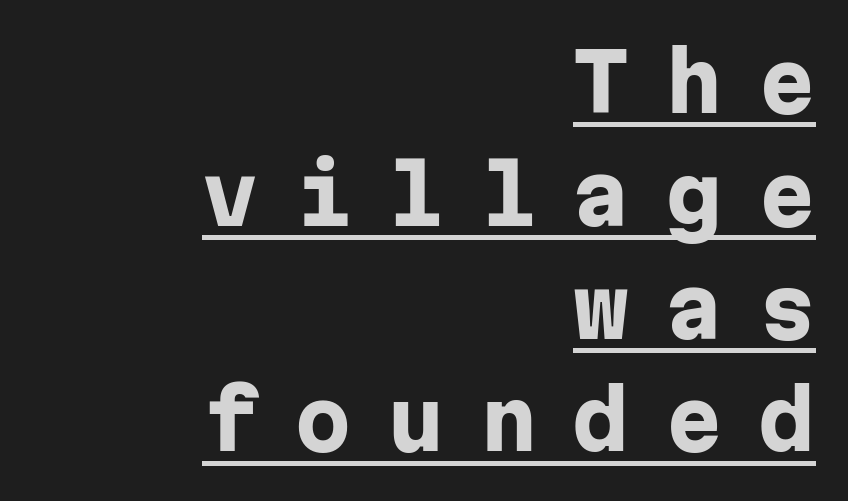
The image shows 80 px heavy sans-serif type, upright, monospaced; set right-aligned, normal line spacing (1.41x), unusually wide letter spacing (+0.46 em), underlined; low stroke contrast and a medium x-height.
